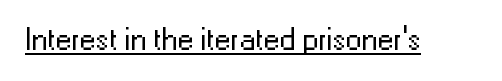
The image shows 32 px regular-weight sans-serif type, upright; set normal letter spacing, underlined; low stroke contrast and a medium x-height.
